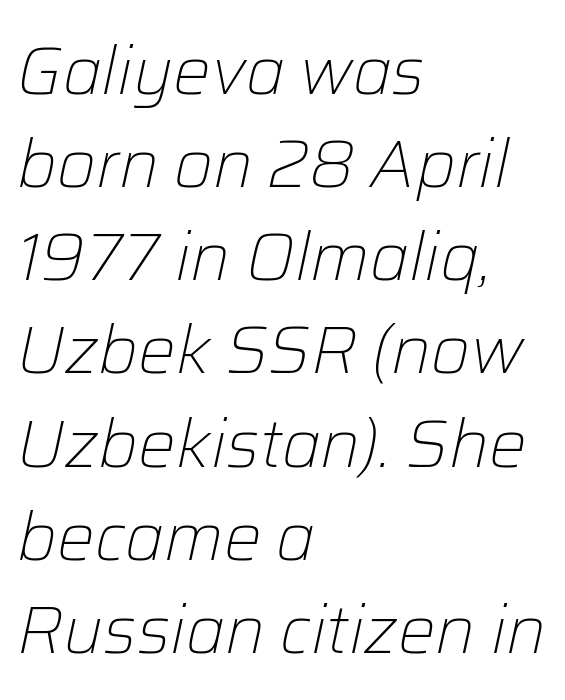
Nothing heavy about these letters — not bold at all. The letters advance in unequal steps, a hallmark of proportional type. An italicized treatment has been applied to the whole sample. The ragged edge is on the right, which tells us the setting is flush left. Beneath every word, the page is bare.
